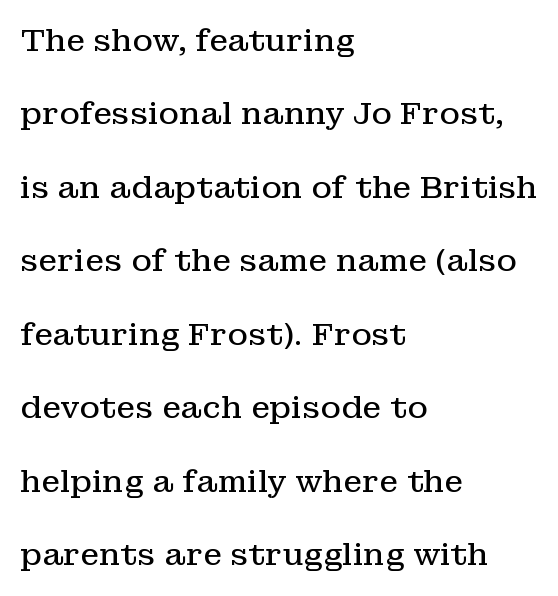
The image shows 31 px regular-weight serif type, upright; set left-aligned, loose line spacing (2.37x), normal letter spacing, not underlined; low stroke contrast and a medium x-height.
